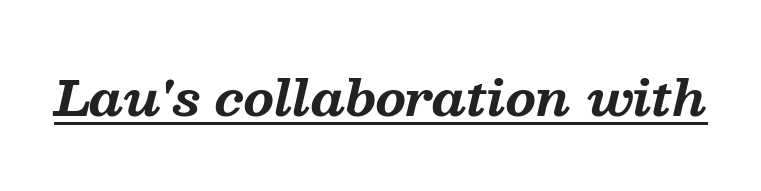
Q: Is the text bold? A: Yes.
Q: Is the text italic (slanted)? A: Yes, it leans right by about 13 degrees.
Q: Is the typeface a serif or a sans-serif typeface? A: Serif.
Q: Is the text underlined? A: Yes.
Q: Is the spacing between letters normal or unusually wide? A: Normal.
Q: Width (condensed, normal, or wide)? A: Normal.
Q: Stroke contrast? A: Medium.
Q: x-height? A: Medium.
Q: Monospaced? A: No.
